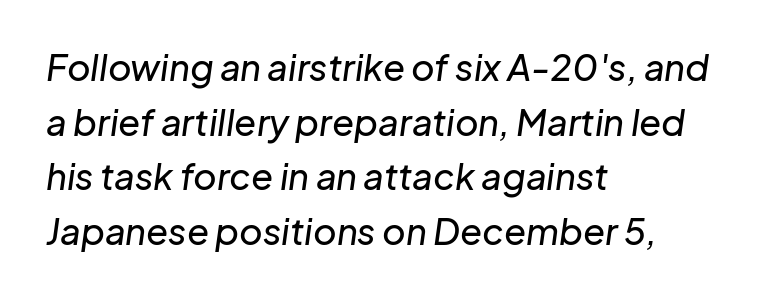
The image shows 36 px text type, italic (leaning right); set left-aligned, normal line spacing (1.52x), normal letter spacing, not underlined; low stroke contrast and a medium x-height.
